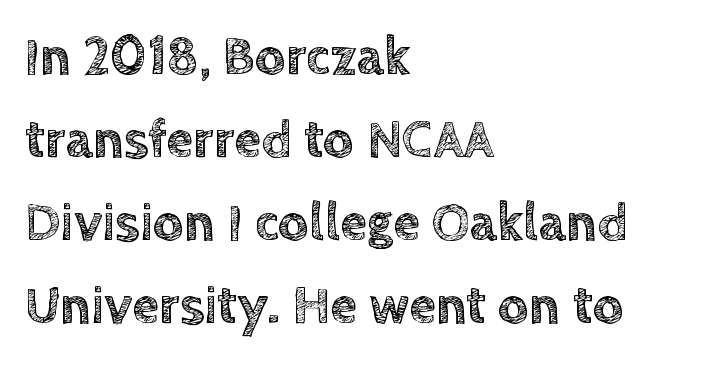
The image shows 54 px text type, upright; set left-aligned, normal line spacing (1.54x), normal letter spacing, not underlined; a large x-height.
